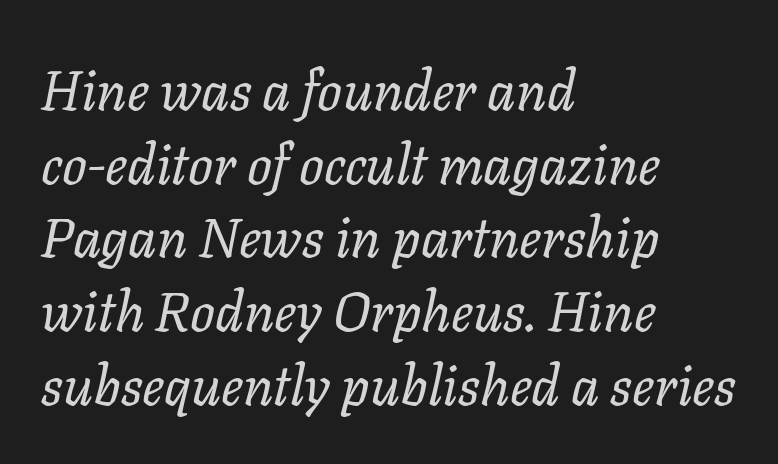
Tracking value appears to be zero — textbook default spacing. Looks like regular typesetting: each glyph gets only the width it needs. The setting favours the left margin, as ordinary paragraphs usually do. Unbolded letterforms with no extra heft. Posture: slanted.
